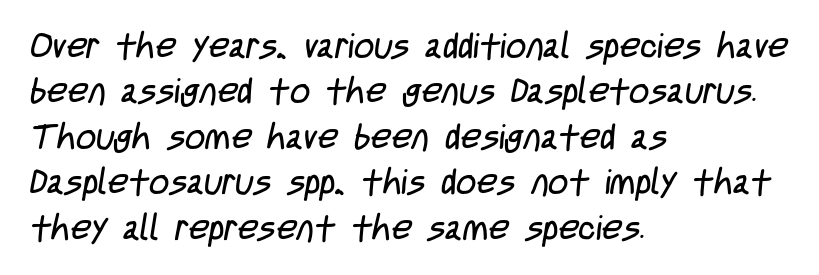
{"serif": "no", "bold": "no", "weight": "regular", "width": "condensed", "stroke_contrast": "low", "x_height": "large", "monospaced": "no", "underline": "no", "align": "left", "line_spacing": "normal", "line_spacing_ratio": 1.3, "letter_spacing": "normal", "letter_spacing_em": 0.0, "glyph_px": 35}
